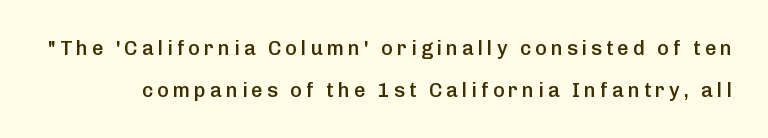
Interline gaps are noticeably wide in this sample. Characters follow at a spacing far wider than the type designer built in. Ascenders rise straight up at ninety degrees. Check the space under the baseline: it is left empty. Each glyph is drawn with semibold strokes, heavier than normal yet not fully bold.
